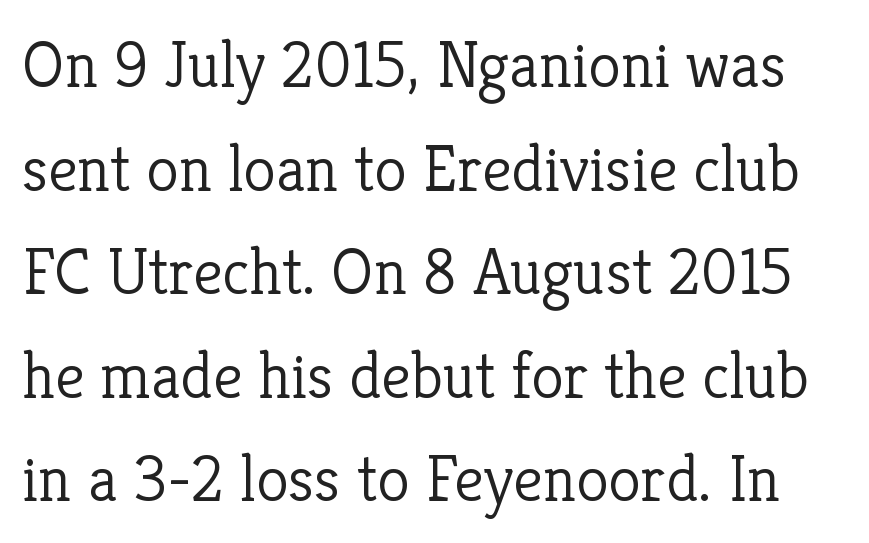
Q: Is the text bold? A: No.
Q: Is the text italic (slanted)? A: No, it is upright.
Q: Is the typeface a serif or a sans-serif typeface? A: Serif.
Q: Is the text underlined? A: No.
Q: Is the spacing between letters normal or unusually wide? A: Normal.
Q: Is the spacing between lines tight, normal or loose? A: Normal.
Q: Width (condensed, normal, or wide)? A: Normal.
Q: Stroke contrast? A: Low.
Q: x-height? A: Medium.
Q: Monospaced? A: No.
